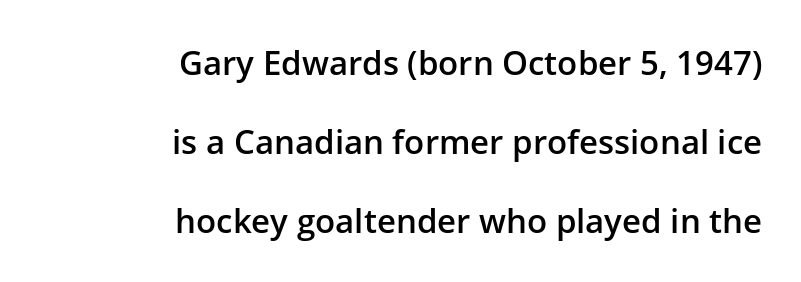
The image shows 33 px semibold sans-serif type, upright; set right-aligned, loose line spacing (2.39x), normal letter spacing, not underlined; low stroke contrast and a medium x-height.
